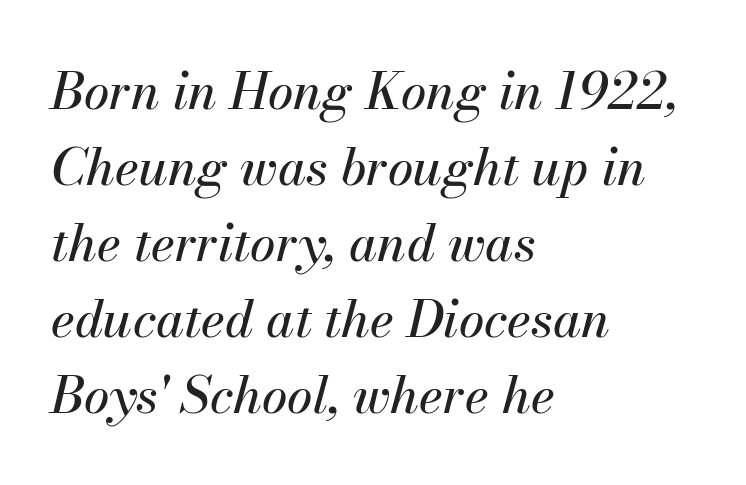
The image shows 51 px text type, italic (leaning right); set left-aligned, normal line spacing (1.49x), normal letter spacing, not underlined; medium stroke contrast and a small x-height.
